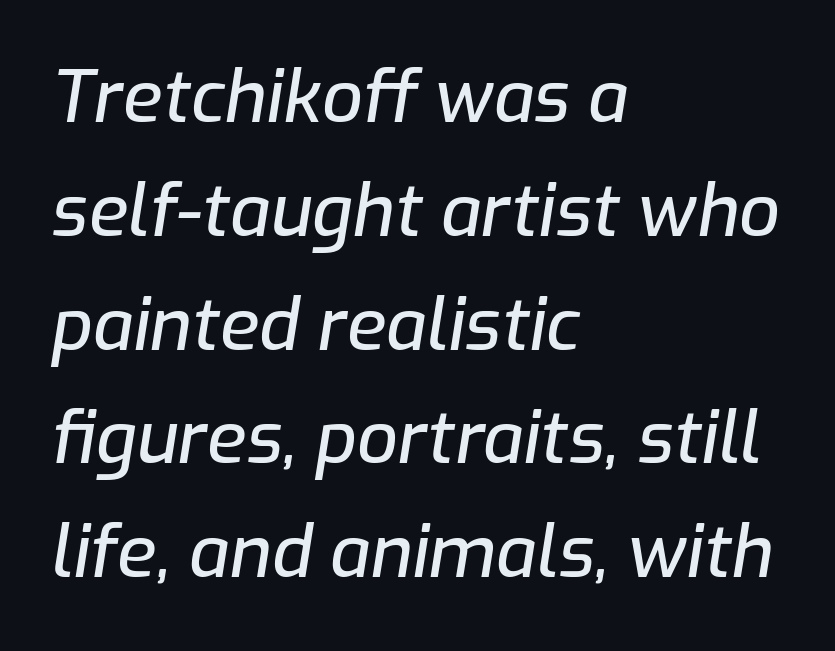
Is the letter spacing exaggerated? No — it looks like the ordinary default. This sample uses an oblique cut, with every glyph tilted off the vertical. The lines in this sample share a left origin and differ only in where they stop. Honestly, there is no underline to notice here at all. Here the designer chose a conventional face with non-uniform glyph widths. Whoever set this chose a conventional vertical rhythm.
